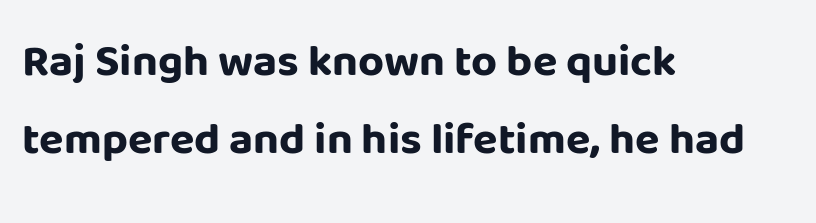
Quick note: underline off. Plenty of ink on the page — the face is bold. The letterforms sit shoulder to shoulder at normal distance. The typeface chosen for these lines omits serifs. Typeset ragged right — the left edge is the straight one. The specimen reads as upright at a glance.
